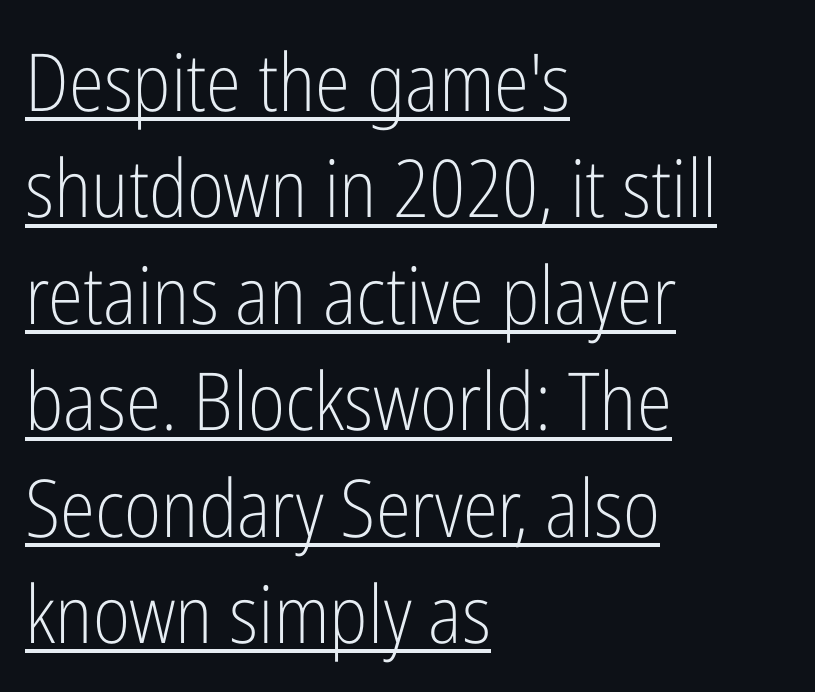
Q: Is the text bold? A: No.
Q: Is the text italic (slanted)? A: No, it is upright.
Q: Is the typeface a serif or a sans-serif typeface? A: Sans-serif.
Q: Is the text underlined? A: Yes.
Q: How is the paragraph aligned? A: Left-aligned.
Q: Is the spacing between letters normal or unusually wide? A: Normal.
Q: Is the spacing between lines tight, normal or loose? A: Normal.
Q: Width (condensed, normal, or wide)? A: Condensed.
Q: Stroke contrast? A: Low.
Q: x-height? A: Medium.
Q: Monospaced? A: No.
